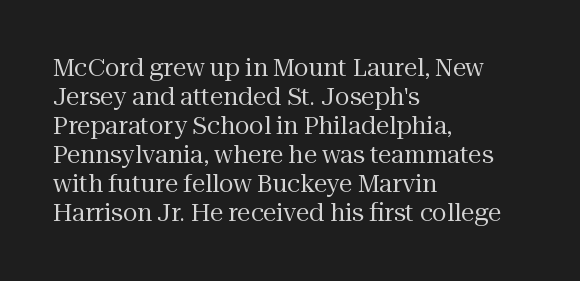
Q: Is the text bold? A: No.
Q: Is the text italic (slanted)? A: No, it is upright.
Q: Is the text underlined? A: No.
Q: How is the paragraph aligned? A: Left-aligned.
Q: Is the spacing between letters normal or unusually wide? A: Normal.
